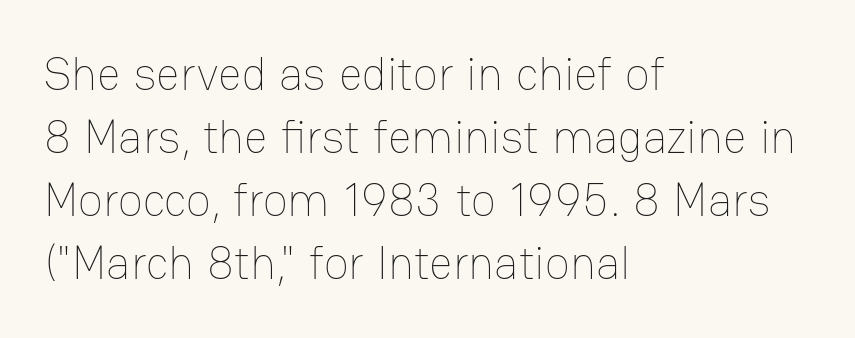
The image shows 46 px thin type, upright; set left-aligned, normal line spacing (1.37x), normal letter spacing, not underlined; low stroke contrast and a medium x-height.
